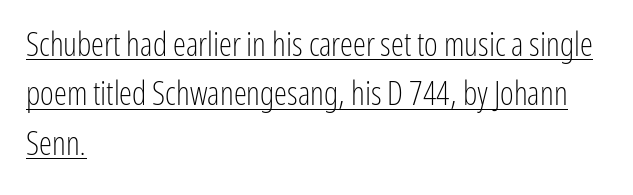
The image shows 33 px light, condensed sans-serif type, upright; set left-aligned, normal line spacing (1.5x), normal letter spacing, underlined; low stroke contrast and a medium x-height.
